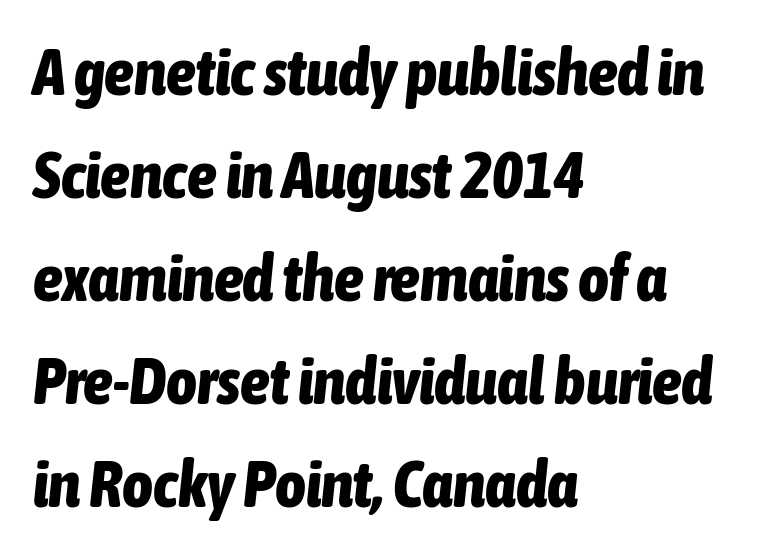
{"italic": "yes", "lean": "right", "slant_degrees": 6, "bold": "yes", "weight": "bold", "width": "condensed", "stroke_contrast": "low", "x_height": "medium", "monospaced": "no", "underline": "no", "align": "left", "line_spacing": "normal", "line_spacing_ratio": 1.56, "letter_spacing": "normal", "letter_spacing_em": 0.0, "glyph_px": 66}
